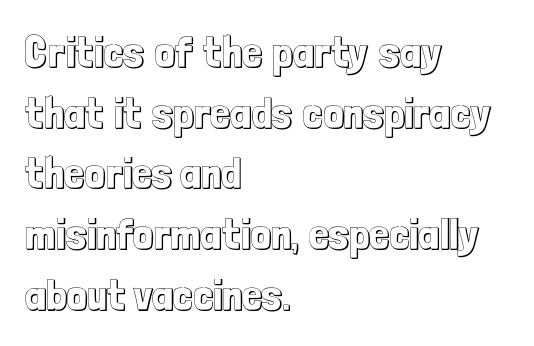
{"italic": "no", "width": "condensed", "x_height": "medium", "monospaced": "no", "underline": "no", "align": "left", "line_spacing": "normal", "line_spacing_ratio": 1.38, "letter_spacing": "normal", "letter_spacing_em": 0.0, "glyph_px": 44}
